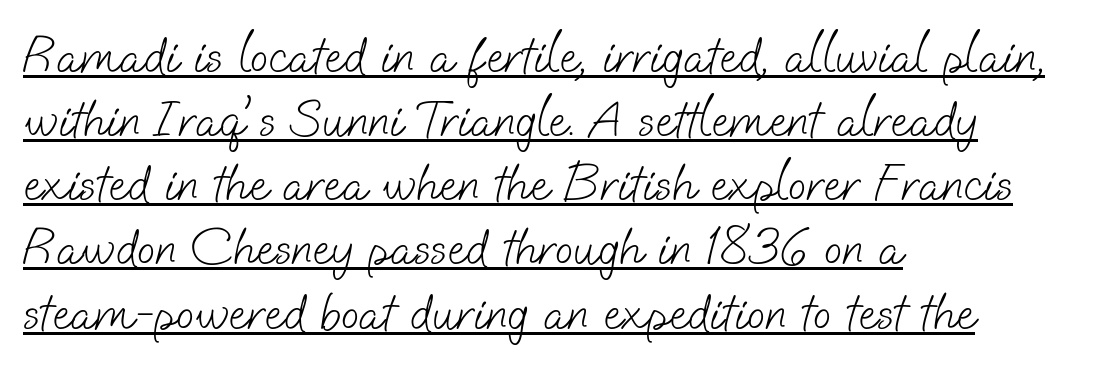
The gaps between neighbouring characters are ordinary and unremarkable. The type family on display is of the sans-serif kind. Note the varied advance widths — an 'i' is clearly narrower than an 'm'. Caption: face not bold, strokes unweighted. The compositor pushed each line to the left boundary.
